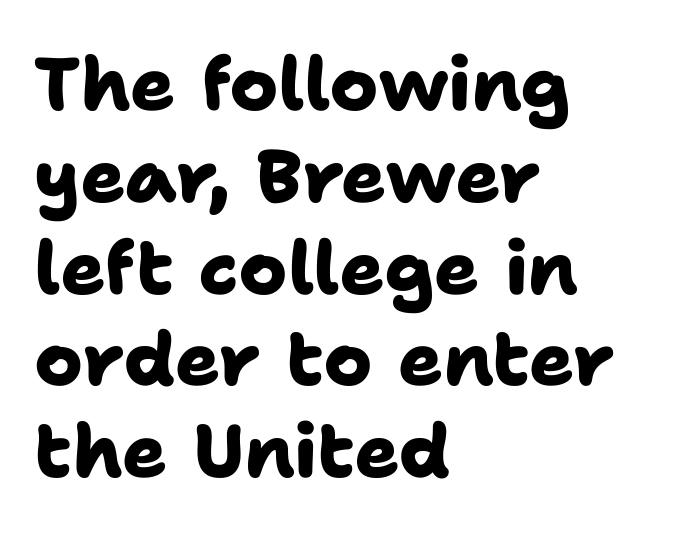
Spacing verdict: proportional, widths tailored to each character. One-word summary of the alignment: left. I'd describe the lettering as bold — thick and assertive. Any mark beneath the type? The region is blank. Does extra space separate the letters? No, they use regular spacing.
